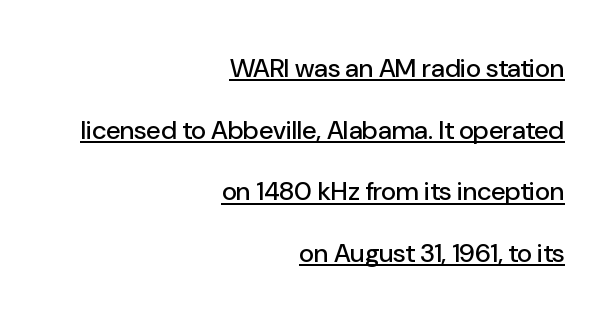
The image shows 26 px text type, upright; set right-aligned, loose line spacing (2.37x), normal letter spacing, underlined.
